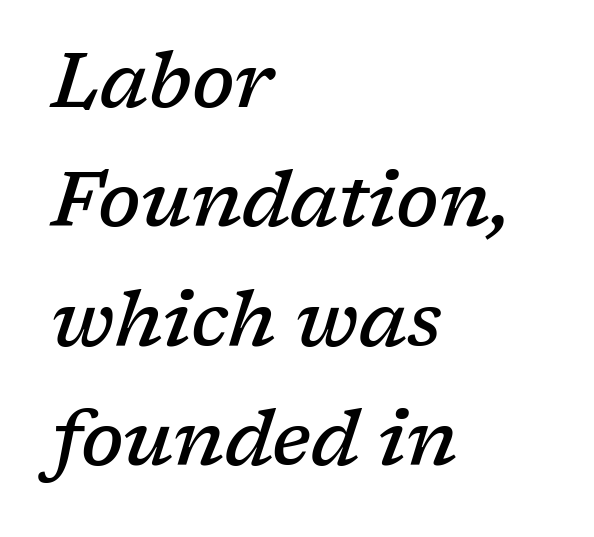
The image shows 76 px semibold serif type, italic (leaning right); set left-aligned, normal line spacing (1.57x), normal letter spacing, not underlined; low stroke contrast and a medium x-height.
